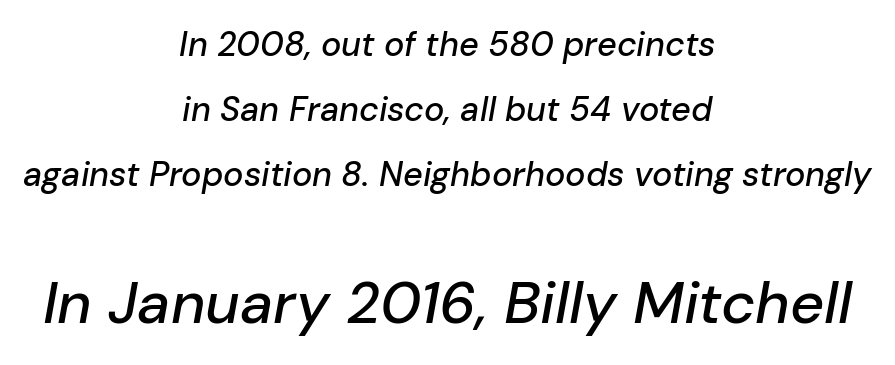
The image shows 59 px text type, italic (leaning right); set centered, loose line spacing (1.91x), normal letter spacing, not underlined; the second (bottom) block is 1.74x larger; low stroke contrast and a medium x-height.
